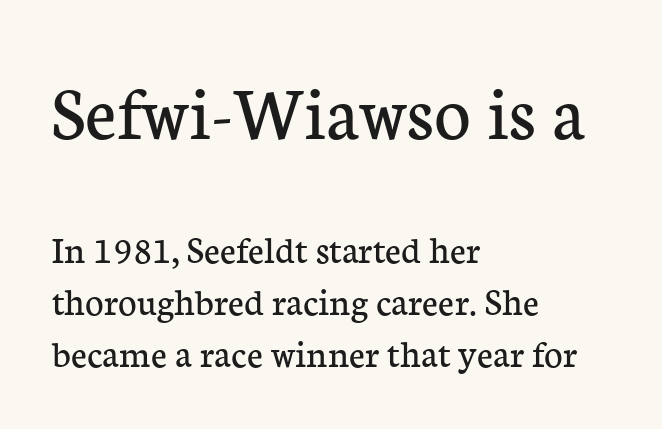
Weight: not bold — regular or lighter. Proportional: the letters do not fall into vertical columns. The more generous point size was reserved for the upper chunk. Type style note: has serifs.
